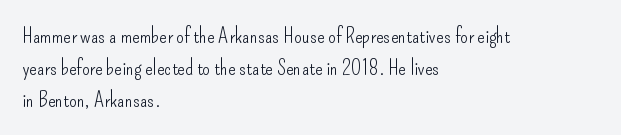
The image shows 22 px text type, upright; set left-aligned, normal line spacing (1.45x), normal letter spacing, not underlined.
